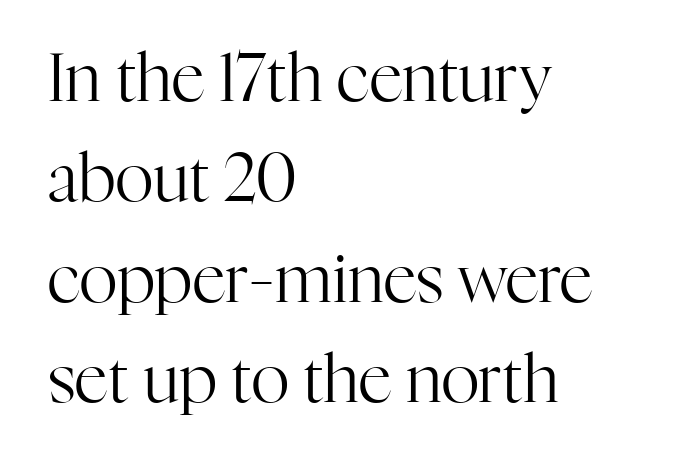
The image shows 66 px regular-weight serif type, upright; set left-aligned, normal line spacing (1.52x), normal letter spacing, not underlined; high stroke contrast and a medium x-height.
